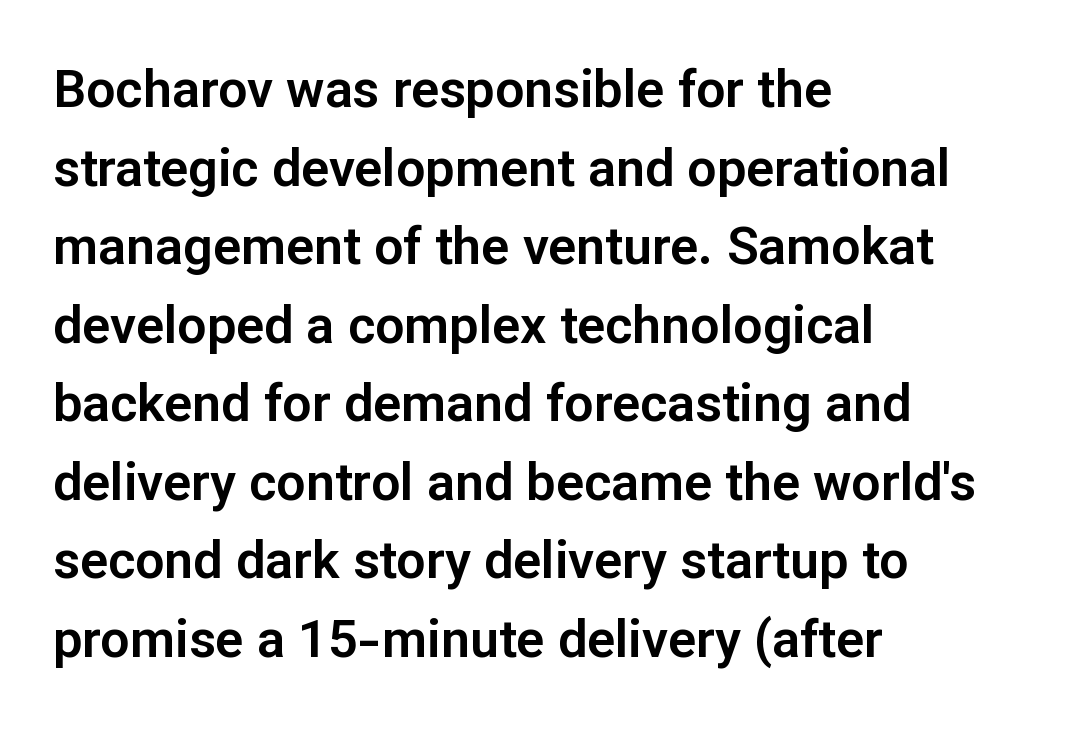
The leading is moderate, giving the passage an even texture. The typesetter chose a ragged-right arrangement here. The face used here is a sans, in the tradition of grotesques and geometrics. Do the letters lean? They stand straight. The letters sit at their default tracking, neither squeezed nor spread. Quick note: underline off.
